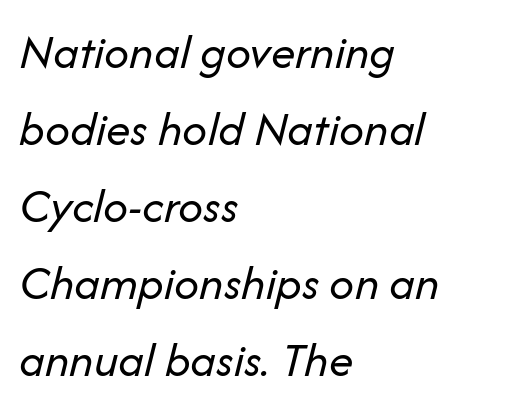
The image shows 49 px regular-weight type, italic (leaning right); set left-aligned, normal line spacing (1.57x), normal letter spacing, not underlined; low stroke contrast and a medium x-height.
